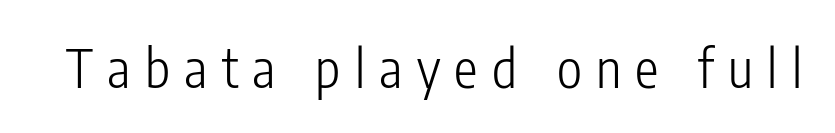
Q: Is the text bold? A: No.
Q: Is the text italic (slanted)? A: No, it is upright.
Q: Is the typeface a serif or a sans-serif typeface? A: Sans-serif.
Q: Is the text underlined? A: No.
Q: Is the spacing between letters normal or unusually wide? A: Unusually wide.
Q: Width (condensed, normal, or wide)? A: Condensed.
Q: Stroke contrast? A: Low.
Q: x-height? A: Medium.
Q: Monospaced? A: No.
